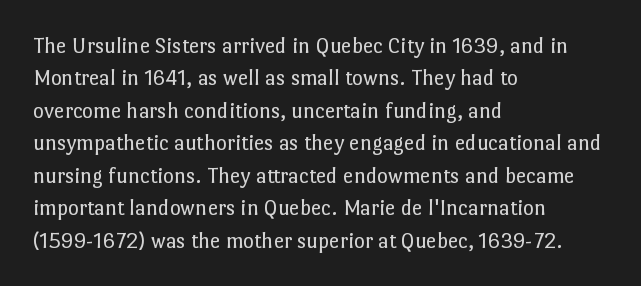
The tracking reads as untouched default to a designer's eye. Layout note: lines flush left. Students, observe: this is what conventionally led text looks like. Underline: absent.
